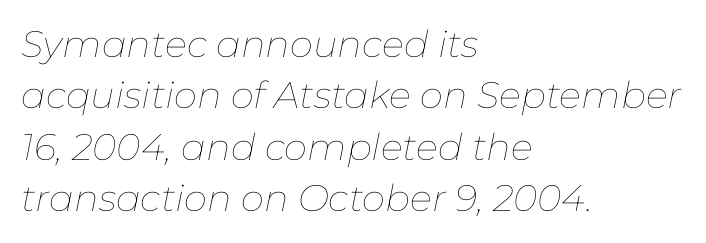
The image shows 37 px thin type, italic (leaning right); set left-aligned, normal line spacing (1.39x), normal letter spacing, not underlined; low stroke contrast and a medium x-height.
